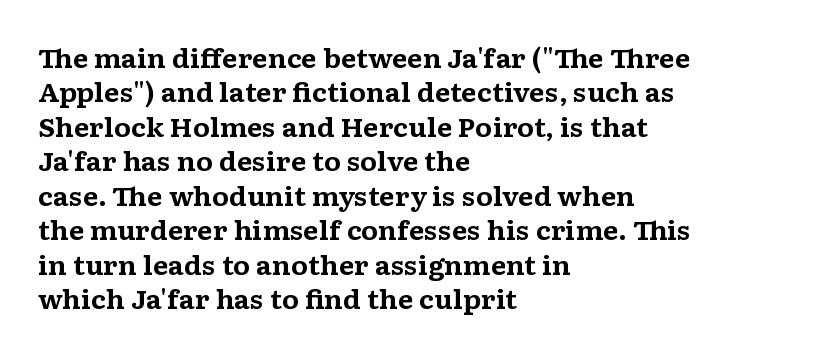
The image shows 25 px bold type, upright; set left-aligned, normal line spacing (1.38x), normal letter spacing, not underlined.
